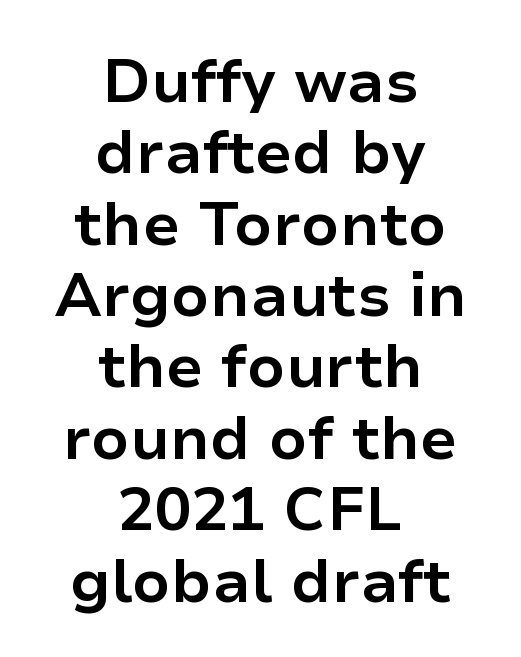
You could not count columns in this text — the font is proportionally spaced. Heavy-handed strokes throughout: this text is bold. The rendering keeps characters at their native spacing. Letters rest on an invisible, unmarked baseline. Does the type have serifs? No, each stem ends abruptly.
